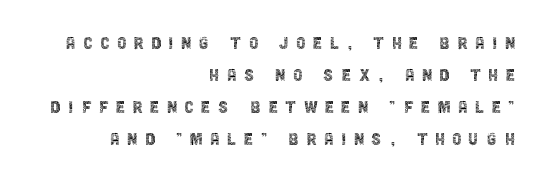
The image shows 21 px text type, upright; set right-aligned, normal line spacing (1.52x), unusually wide letter spacing (+0.36 em), not underlined.
